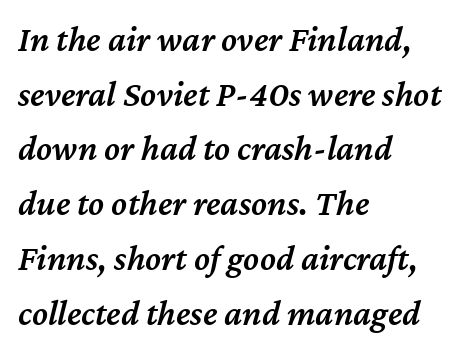
{"italic": "yes", "lean": "right", "slant_degrees": 12, "bold": "semi", "weight": "semibold", "width": "normal", "stroke_contrast": "medium", "x_height": "medium", "monospaced": "no", "underline": "no", "align": "left", "line_spacing": "normal", "line_spacing_ratio": 1.52, "letter_spacing": "normal", "letter_spacing_em": 0.0, "glyph_px": 36}
